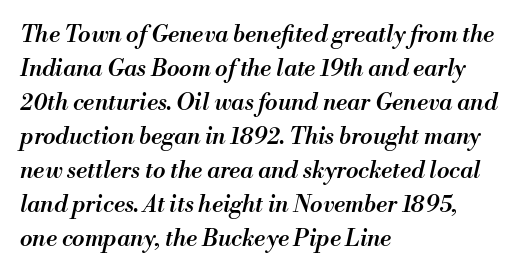
Observe the lean: these are italic letterforms. Letters rest on an invisible, unmarked baseline. Compared with an ordinary text face, these strokes are moderately heavier — a semibold. These lines keep a tight, regular rhythm from letter to letter. The passage shown stacks its lines at a standard gap. Visually the block forms a straight wall on the left and a jagged coastline on the right.
